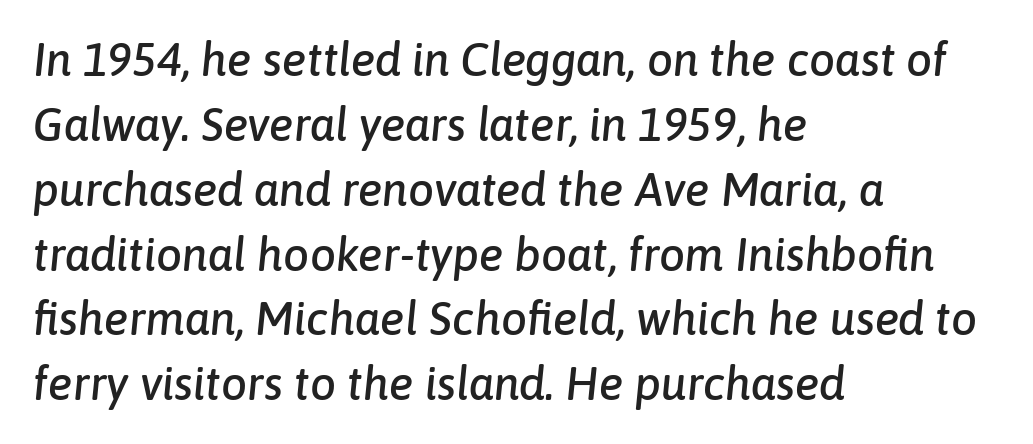
The image shows 46 px text type, italic (leaning right); set left-aligned, normal line spacing (1.41x), normal letter spacing, not underlined; low stroke contrast and a medium x-height.
